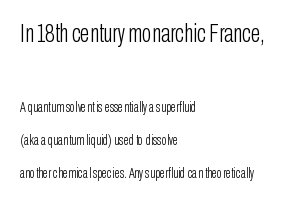
The image shows 25 px text type, upright; set left-aligned, loose line spacing (2.35x), normal letter spacing, not underlined; the first (top) block is 1.79x larger.
